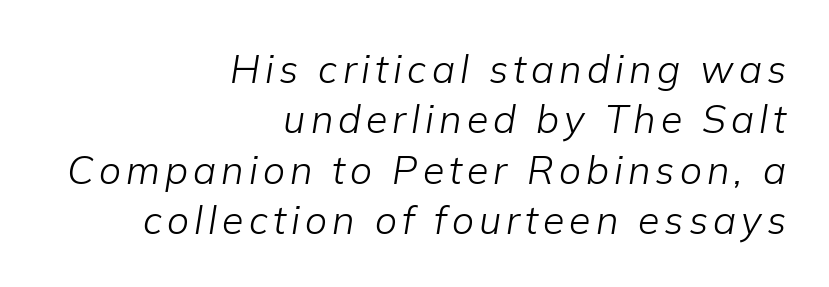
You can tell it's italic because the verticals aren't actually vertical. The string is rendered with underlining switched off. Reading down the column, the eye jumps a familiar distance to each next line. This sample is right-justified, so line beginnings fall wherever the words allow. Weight class: somewhere from thin through regular.
